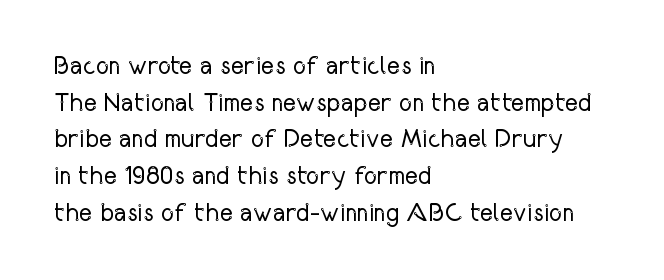
{"italic": "no", "bold": "no", "underline": "no", "align": "left", "line_spacing": "normal", "line_spacing_ratio": 1.47, "letter_spacing": "normal", "letter_spacing_em": 0.0, "glyph_px": 25}
